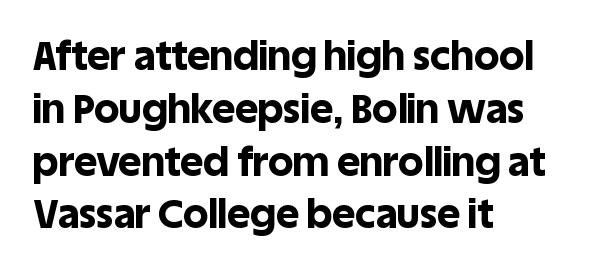
{"serif": "no", "italic": "no", "bold": "yes", "weight": "bold", "width": "normal", "x_height": "large", "monospaced": "no", "underline": "no", "align": "left", "line_spacing": "normal", "line_spacing_ratio": 1.32, "letter_spacing": "normal", "letter_spacing_em": 0.0, "glyph_px": 40}
